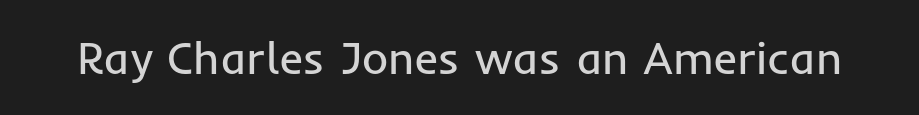
{"serif": "no", "italic": "no", "bold": "no", "weight": "regular", "width": "normal", "stroke_contrast": "low", "x_height": "medium", "monospaced": "no", "underline": "no", "letter_spacing": "normal", "letter_spacing_em": 0.0, "glyph_px": 45}
